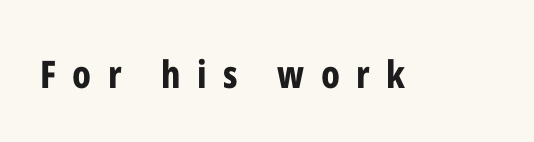
The image shows 38 px bold, condensed sans-serif type, upright; set unusually wide letter spacing (+0.43 em), not underlined; low stroke contrast and a medium x-height.
